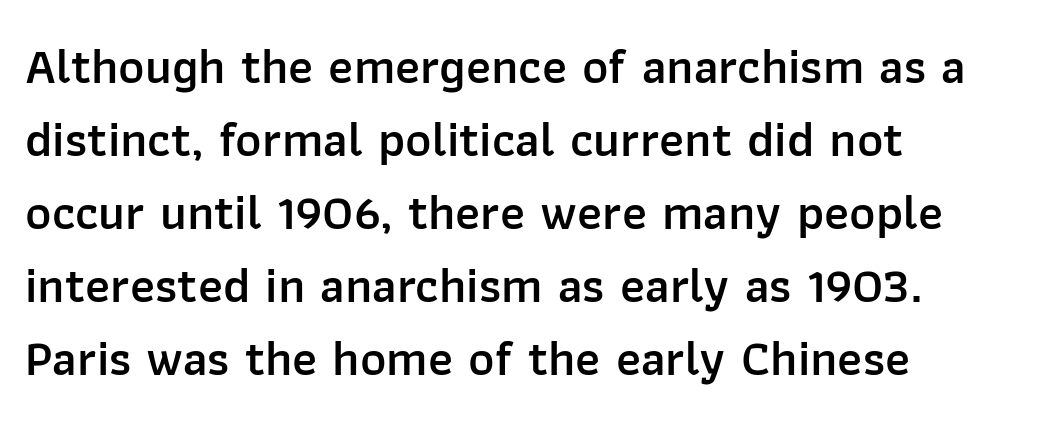
{"serif": "no", "italic": "no", "bold": "semi", "weight": "semibold", "width": "normal", "stroke_contrast": "low", "x_height": "medium", "monospaced": "no", "underline": "no", "align": "left", "line_spacing": "normal", "line_spacing_ratio": 1.46, "letter_spacing": "normal", "letter_spacing_em": 0.0, "glyph_px": 50}
